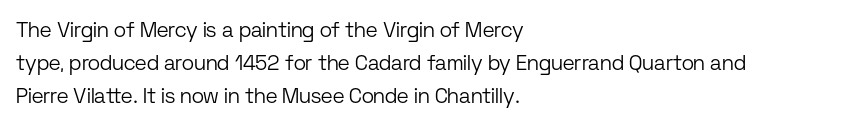
The image shows 21 px text type, upright; set left-aligned, normal line spacing (1.56x), normal letter spacing, not underlined.
